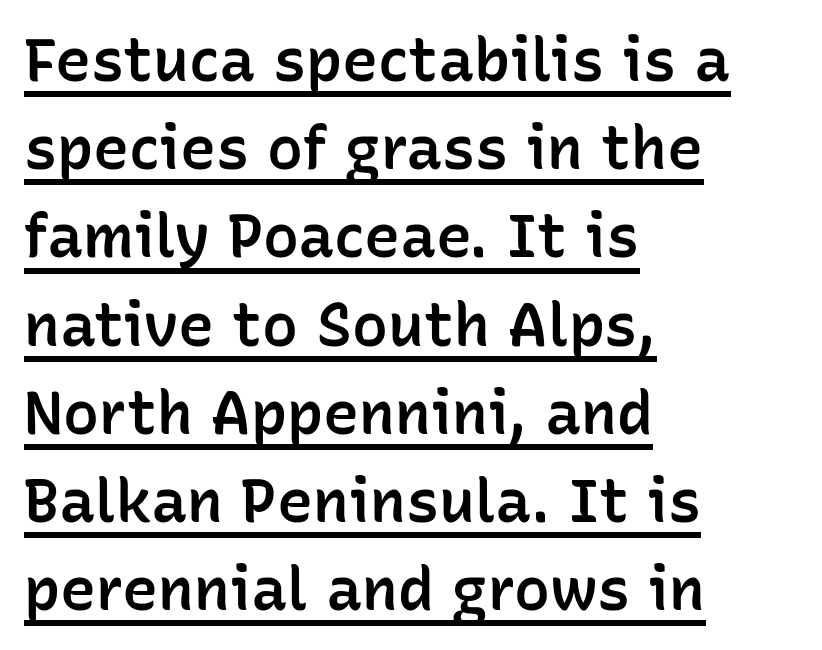
Q: Is the text bold? A: Semi-bold.
Q: Is the text italic (slanted)? A: No, it is upright.
Q: Is the typeface a serif or a sans-serif typeface? A: Sans-serif.
Q: Is the text underlined? A: Yes.
Q: How is the paragraph aligned? A: Left-aligned.
Q: Is the spacing between letters normal or unusually wide? A: Normal.
Q: Is the spacing between lines tight, normal or loose? A: Normal.
Q: Width (condensed, normal, or wide)? A: Normal.
Q: Stroke contrast? A: Low.
Q: x-height? A: Medium.
Q: Monospaced? A: No.
